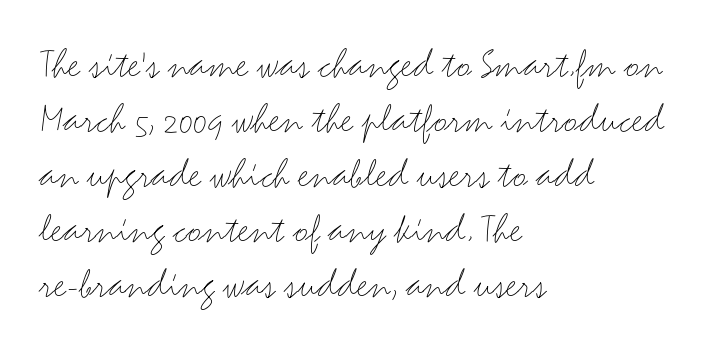
Q: Is the text bold? A: No.
Q: Is the text italic (slanted)? A: Yes.
Q: Is the typeface a serif or a sans-serif typeface? A: Sans-serif.
Q: Is the text underlined? A: No.
Q: How is the paragraph aligned? A: Left-aligned.
Q: Is the spacing between letters normal or unusually wide? A: Normal.
Q: Is the spacing between lines tight, normal or loose? A: Normal.
Q: Width (condensed, normal, or wide)? A: Wide.
Q: Stroke contrast? A: Medium.
Q: x-height? A: Small.
Q: Monospaced? A: No.
